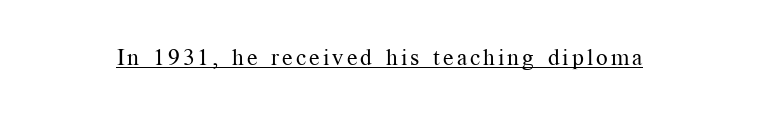
Upright lettering throughout. Honestly, the underline is the first thing you notice here. Vertical stems look standard width or narrower in stroke.
